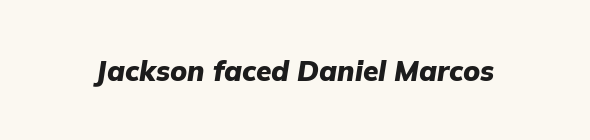
The image shows 28 px heavy type, italic (leaning right); set normal letter spacing, not underlined; low stroke contrast and a medium x-height.
